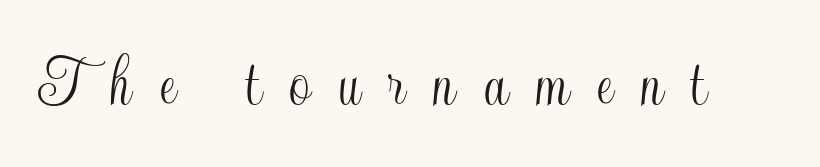
Q: Is the text italic (slanted)? A: Yes.
Q: Is the text underlined? A: No.
Q: Is the spacing between letters normal or unusually wide? A: Unusually wide.
Q: Width (condensed, normal, or wide)? A: Condensed.
Q: x-height? A: Small.
Q: Monospaced? A: No.
